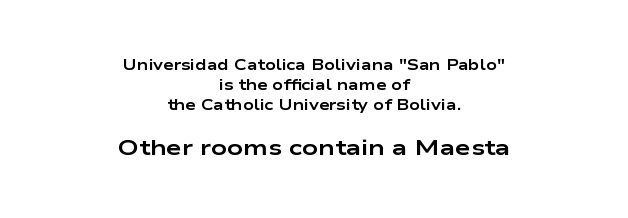
{"italic": "no", "bold": "yes", "underline": "no", "align": "center", "line_spacing": "normal", "line_spacing_ratio": 1.35, "letter_spacing": "normal", "letter_spacing_em": 0.0, "larger_block": "second", "size_ratio": 1.47, "glyph_px": 22}
